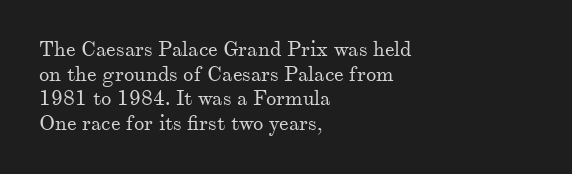
Q: Is the text bold? A: No.
Q: Is the text italic (slanted)? A: No, it is upright.
Q: Is the text underlined? A: No.
Q: How is the paragraph aligned? A: Left-aligned.
Q: Is the spacing between letters normal or unusually wide? A: Normal.
